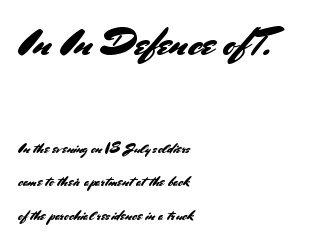
The image shows 38 px sans-serif type; set left-aligned, loose line spacing (2.4x), normal letter spacing, not underlined; the first (top) block is 2.71x larger; medium stroke contrast and a small x-height.
